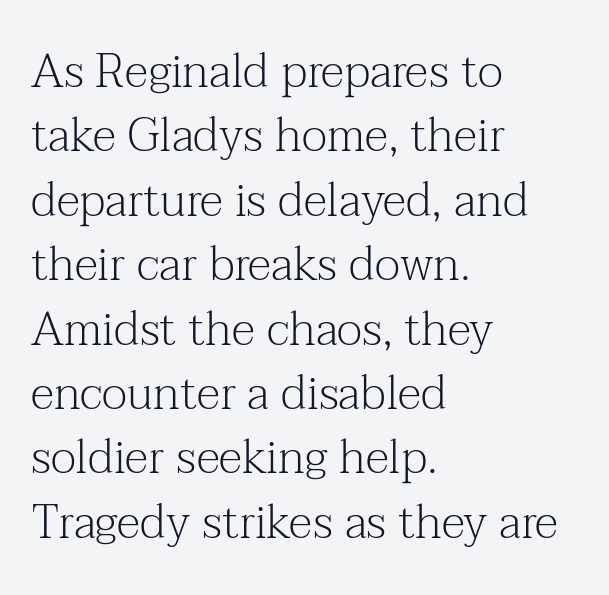
The image shows 47 px light serif type, upright; set left-aligned, normal line spacing (1.37x), normal letter spacing, not underlined; medium stroke contrast and a medium x-height.
